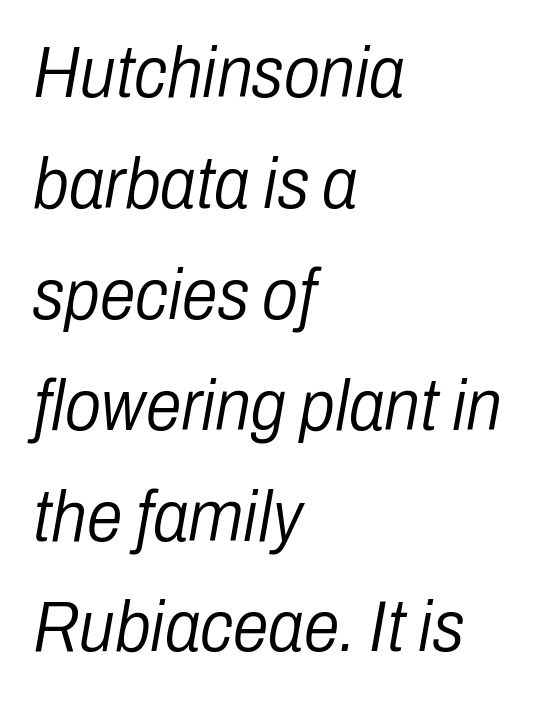
{"italic": "yes", "lean": "right", "slant_degrees": 10, "bold": "no", "weight": "light", "width": "condensed", "stroke_contrast": "low", "x_height": "medium", "monospaced": "no", "underline": "no", "align": "left", "line_spacing": "normal", "line_spacing_ratio": 1.54, "letter_spacing": "normal", "letter_spacing_em": 0.0, "glyph_px": 72}
